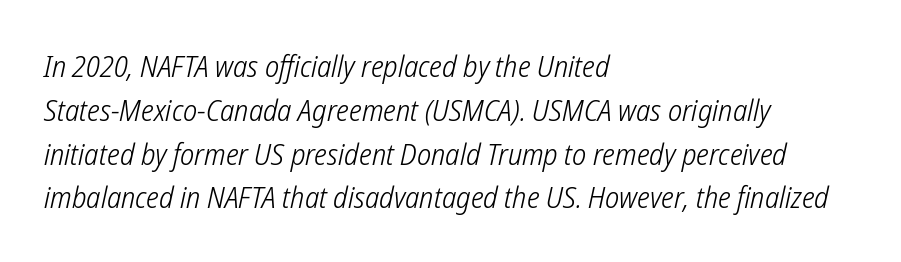
The image shows 30 px light, condensed sans-serif type; set left-aligned, normal line spacing (1.46x), normal letter spacing, not underlined; low stroke contrast and a medium x-height.
